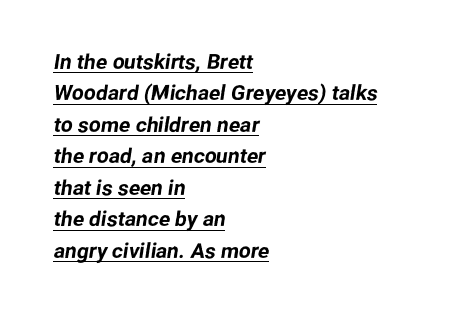
One-word summary of the alignment: left. What's the leading like? Ordinary, nothing unusual. Compared with typical body copy, the letter spacing here is the same. The sample's only ornament is a line tracing under the words.
